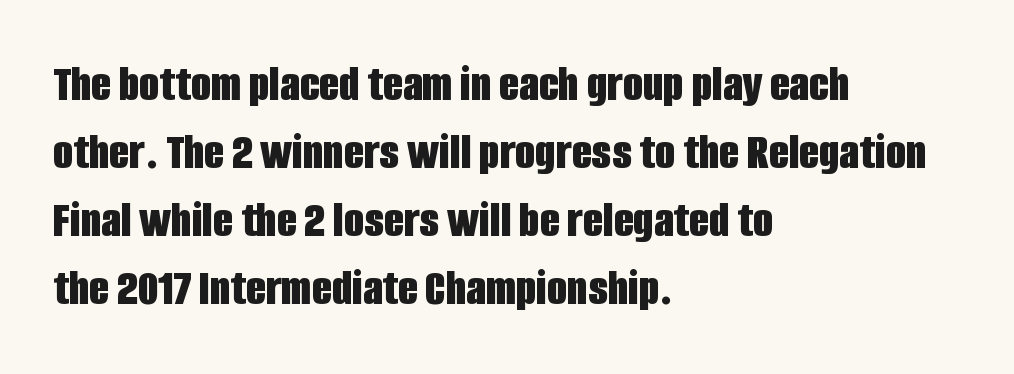
The image shows 52 px bold, condensed sans-serif type, upright; set left-aligned, normal line spacing (1.31x), normal letter spacing, not underlined; low stroke contrast and a large x-height.
